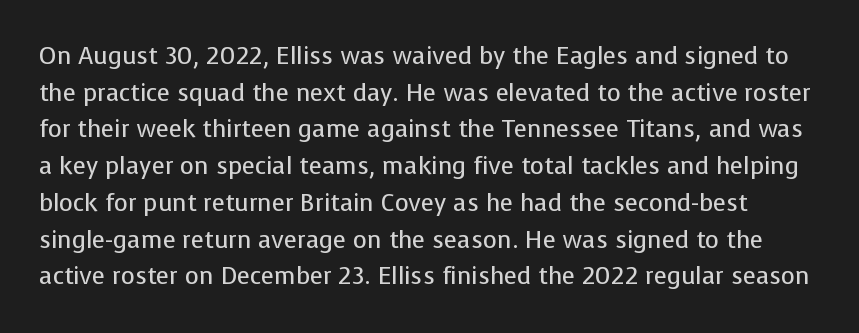
{"italic": "no", "bold": "no", "underline": "no", "line_spacing": "normal", "line_spacing_ratio": 1.53, "letter_spacing": "normal", "letter_spacing_em": 0.0, "glyph_px": 24}
